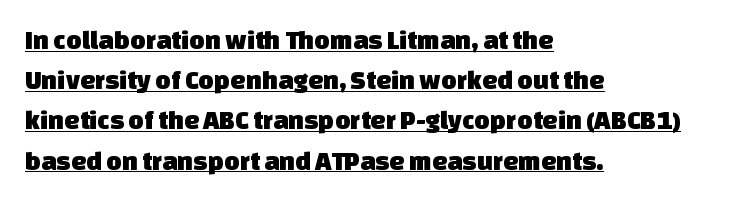
{"underline": "yes", "align": "left", "line_spacing": "normal", "line_spacing_ratio": 1.49, "letter_spacing": "normal", "letter_spacing_em": 0.0, "glyph_px": 27}
